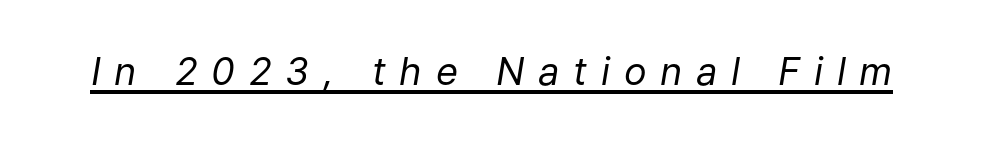
The image shows 38 px regular-weight type, italic (leaning right); set unusually wide letter spacing (+0.36 em), underlined; low stroke contrast and a medium x-height.
